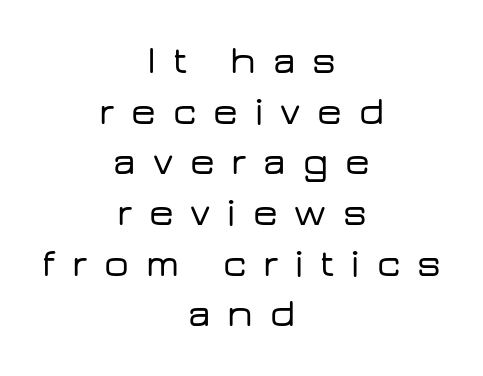
The image shows 39 px wide sans-serif type, upright; set centered, normal line spacing (1.3x), unusually wide letter spacing (+0.43 em), not underlined; low stroke contrast and a medium x-height.
